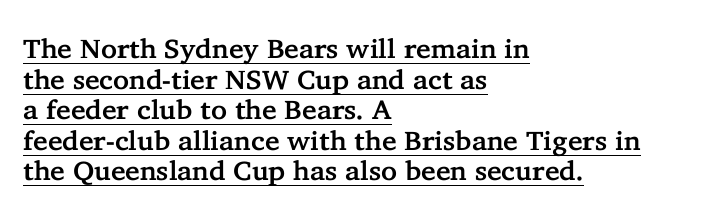
The lines are quadded left. Horizontal bands of white between lines are thin slivers. The font's upright variant was chosen for this text. The letterforms sit shoulder to shoulder at normal distance. Descenders here cross a horizontal rule under the line.
